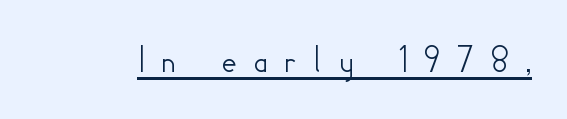
{"serif": "no", "italic": "no", "width": "normal", "stroke_contrast": "low", "x_height": "small", "monospaced": "no", "underline": "yes", "letter_spacing": "wide", "letter_spacing_em": 0.4, "glyph_px": 39}
